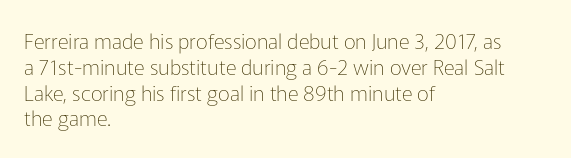
Q: Is the text bold? A: No.
Q: Is the text italic (slanted)? A: No, it is upright.
Q: Is the text underlined? A: No.
Q: How is the paragraph aligned? A: Left-aligned.
Q: Is the spacing between letters normal or unusually wide? A: Normal.
